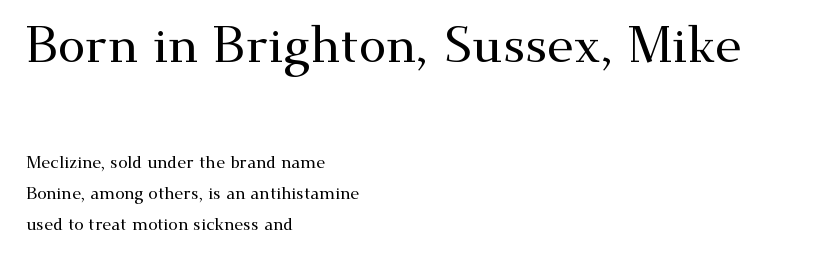
Each letter keeps its own natural width here, so spacing adapts to shape. The lettering stays uniformly vertical, giving the passage a roman look. Glance below the letters and you will spot only blank space. Letter spacing: default. The rendering shrinks the type as you move from the upper chunk to the lower. The lines in this sample share a left origin and differ only in where they stop.
